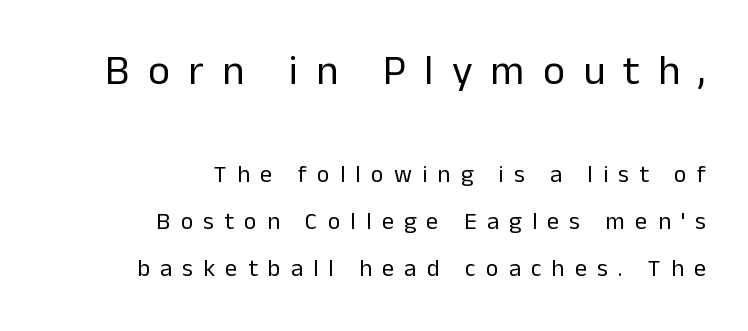
Serifs: no, the terminals of the letterforms are clean. The tracking jumps out immediately: characters are airy and widely separated. Baseline-to-baseline distance is far greater than the letter height. Weight: regular or lighter.
